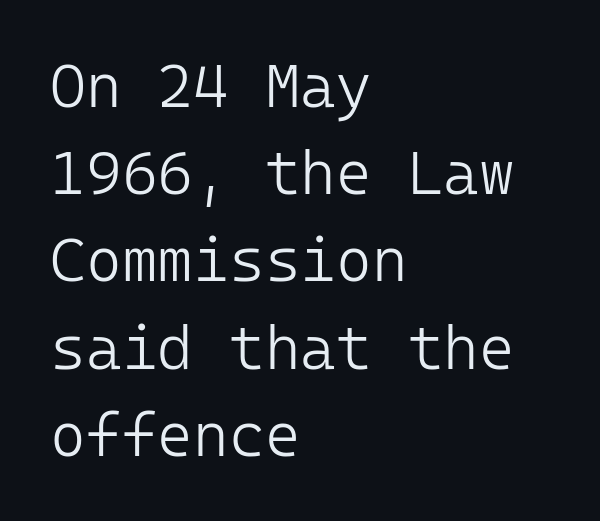
The image shows 61 px light sans-serif type, upright; set left-aligned, normal line spacing (1.43x), normal letter spacing, not underlined; low stroke contrast and a medium x-height.
